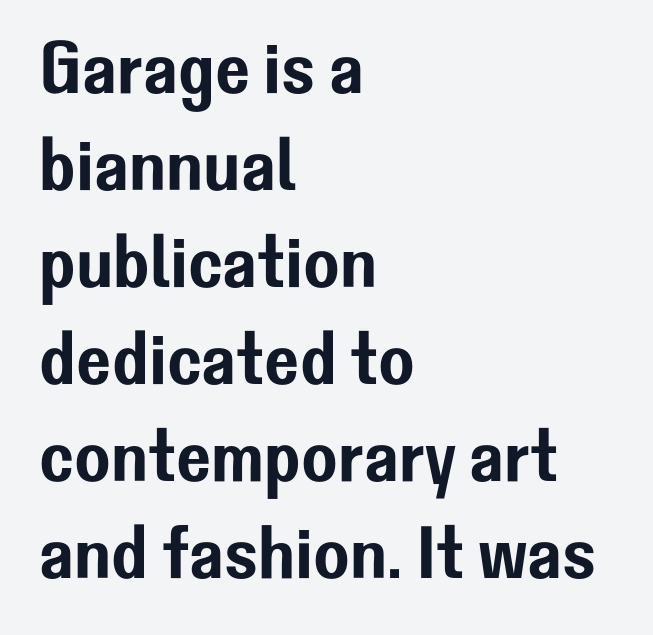
Think of a printed novel: that variable character pitch is what you see here. Reading down the block, your eye returns to a fixed left position each line. How are the letters spaced? Ordinarily, with no added tracking. Clear beneath every line of the passage. Students, observe: this is what conventionally led text looks like.
